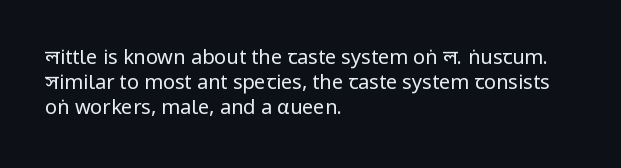
Each stroke keeps to a modest, everyday thickness or less. The type is set solid horizontally, with unmodified tracking. Italic: no, the glyphs are upright roman. In CSS terms this would be text-align: left.
